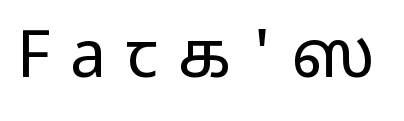
The image shows 65 px regular-weight, wide sans-serif type, upright; set unusually wide letter spacing (+0.3 em), not underlined; low stroke contrast and a medium x-height.
